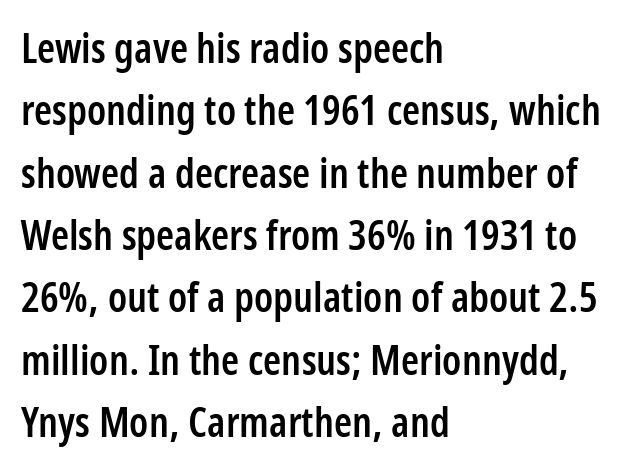
Tracking value appears to be zero — textbook default spacing. To sum up the face: it is a sans, with no serifs. Stems and bowls a touch heavier than normal — semibold. Horizontal alignment here is leftward, the default for most running prose.
